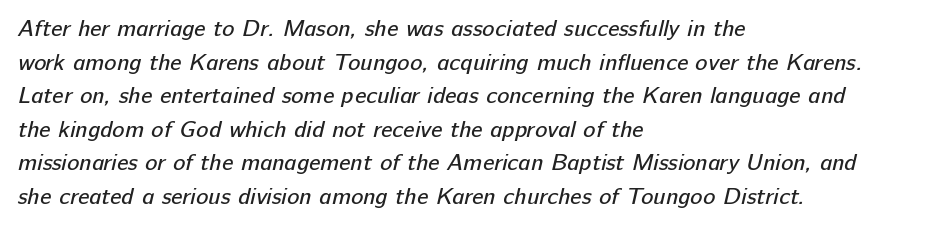
The image shows 23 px text type; set left-aligned, normal line spacing (1.46x), normal letter spacing, not underlined.
